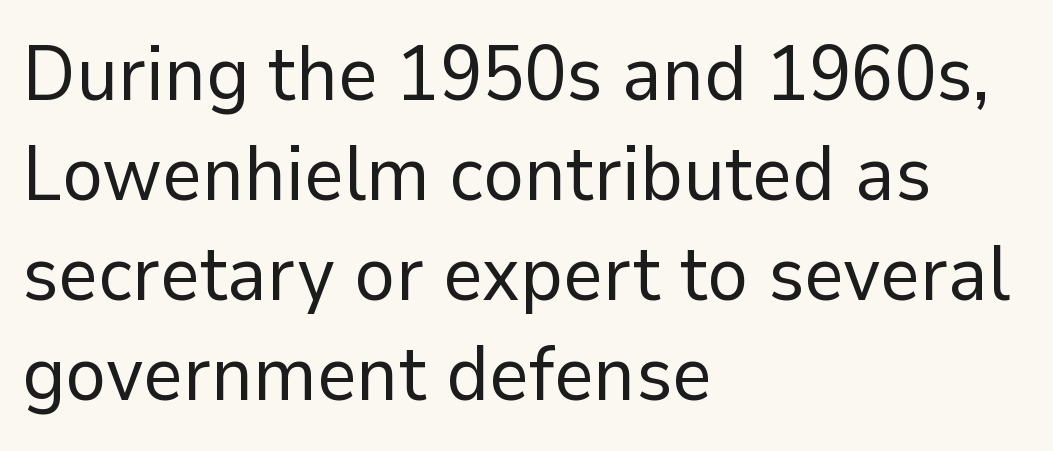
The space beneath each line is pristine and unruled. This sample uses plain, unmodified letter spacing. Each new line begins a customary step beneath the previous one. This reads as an unemphasized weight, regular at the heaviest.
